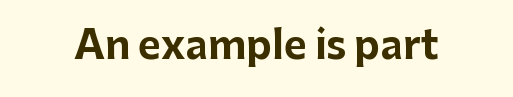
{"serif": "no", "italic": "no", "bold": "yes", "weight": "bold", "width": "normal", "stroke_contrast": "low", "x_height": "medium", "monospaced": "no", "underline": "no", "letter_spacing": "normal", "letter_spacing_em": 0.0, "glyph_px": 39}
